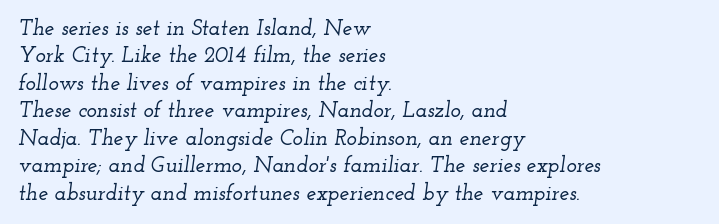
An italicized treatment has been applied to the whole sample. Teacher's note: observe the even left margin — that is flush-left alignment. Rows of type keep a routine distance in the vertical direction. No extra tracking has been applied to these lines.
